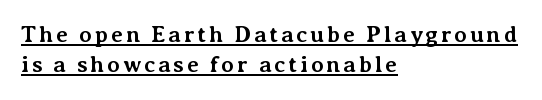
{"italic": "no", "bold": "yes", "underline": "yes", "align": "left", "line_spacing": "normal", "line_spacing_ratio": 1.31, "glyph_px": 23}
